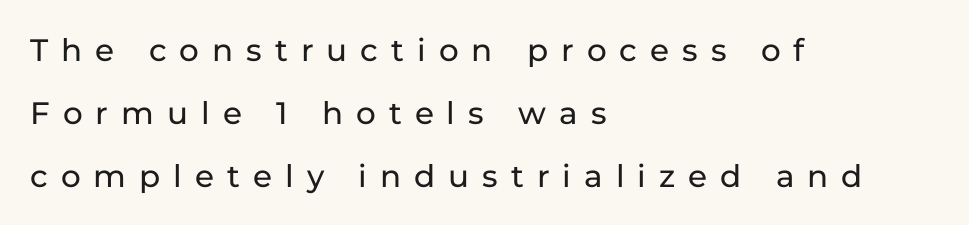
The image shows 31 px sans-serif type, upright; set left-aligned, loose line spacing (2.03x), unusually wide letter spacing (+0.42 em), not underlined; low stroke contrast and a medium x-height.
